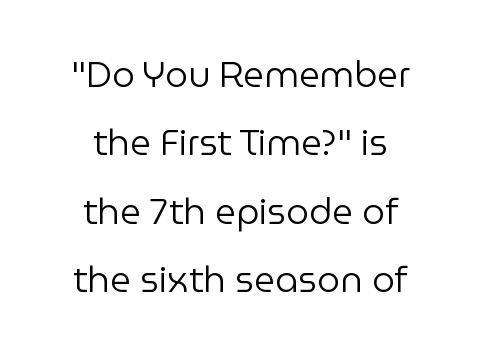
Weight: not bold — regular or lighter. Classification — sans serif. Is there any slant? The stems are plumb. Baseline-to-baseline distance is far greater than the letter height.
